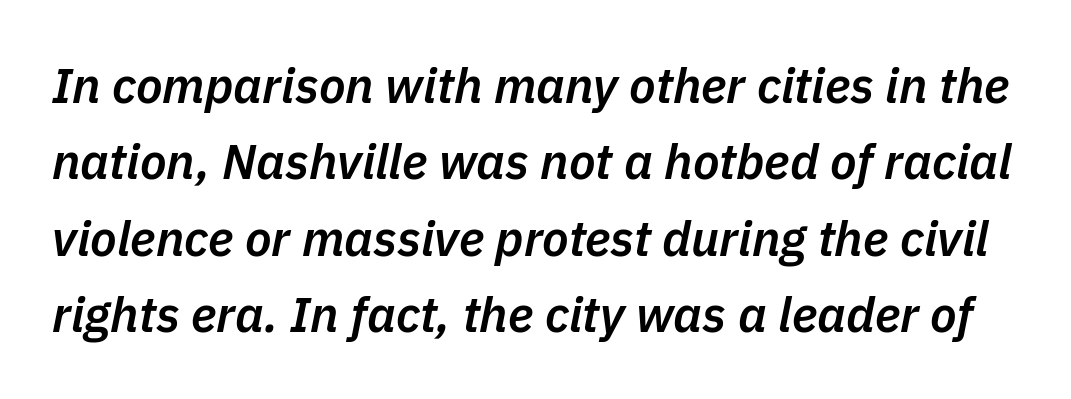
How would I describe the line gaps? Plain and ordinary. Clear beneath every line of the passage. This is oblique type, the kind used for emphasis or titles. Slightly chunky letters — semibold, I'd say, not full bold. Here the glyphs are tracked normally, forming tight word shapes. Here the designer chose a conventional face with non-uniform glyph widths.
